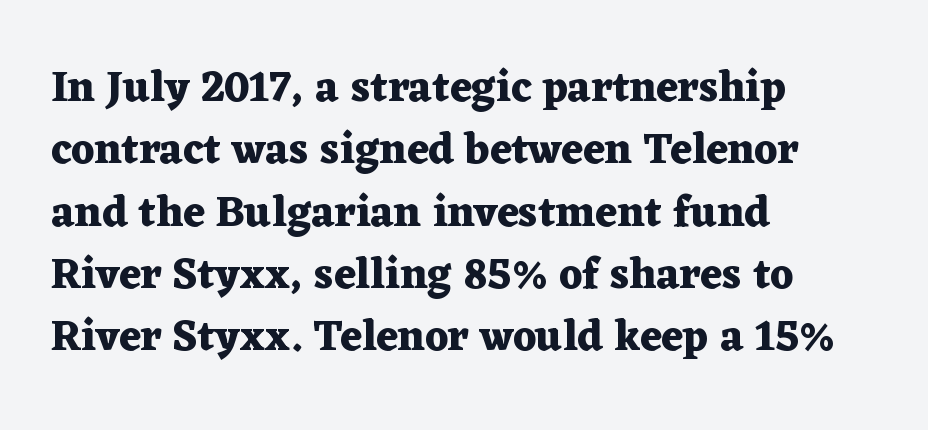
Serifs: yes, visible at the terminals of the letterforms. The rendering uses natural spacing where letterforms have individual widths. A typesetter would call this zero additional tracking. Is there much room between lines? A standard amount, neither cramped nor airy.
